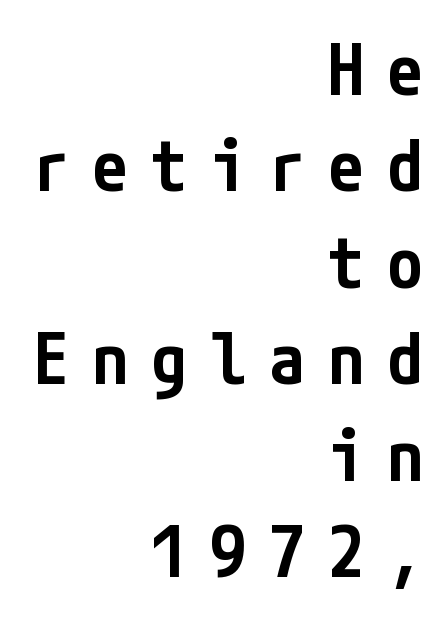
Q: Is the text bold? A: Semi-bold.
Q: Is the text italic (slanted)? A: No, it is upright.
Q: Is the typeface a serif or a sans-serif typeface? A: Sans-serif.
Q: Is the text underlined? A: No.
Q: How is the paragraph aligned? A: Right-aligned.
Q: Is the spacing between letters normal or unusually wide? A: Unusually wide.
Q: Is the spacing between lines tight, normal or loose? A: Normal.
Q: Width (condensed, normal, or wide)? A: Condensed.
Q: Stroke contrast? A: Low.
Q: x-height? A: Medium.
